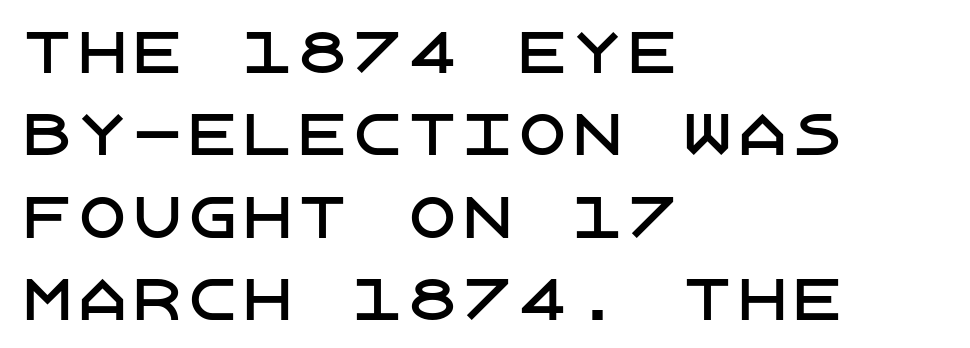
The image shows 55 px sans-serif type, upright; set left-aligned, normal line spacing (1.5x), normal letter spacing, not underlined; low stroke contrast and a large x-height.
